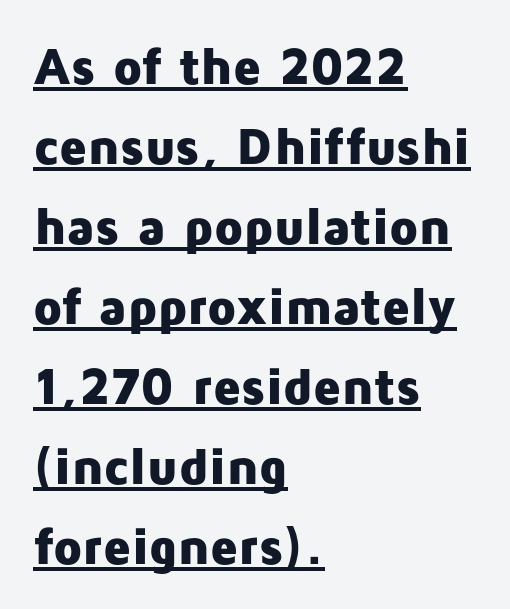
The image shows 52 px heavy sans-serif type, upright; set left-aligned, normal line spacing (1.54x), normal letter spacing, underlined; low stroke contrast and a medium x-height.
